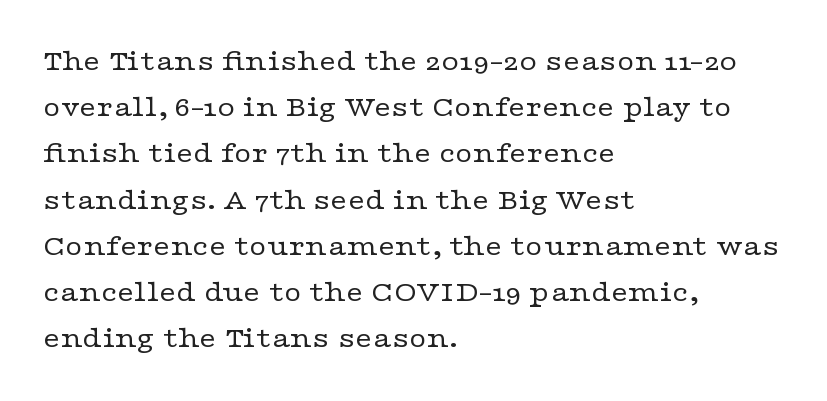
This sample uses an upright cut, with every glyph sitting square on the baseline. Descenders hang freely into open space. What's the leading like? Ordinary, nothing unusual. The letterforms sit shoulder to shoulder at normal distance. The face used here is proportionally spaced, like ordinary book or web type.
